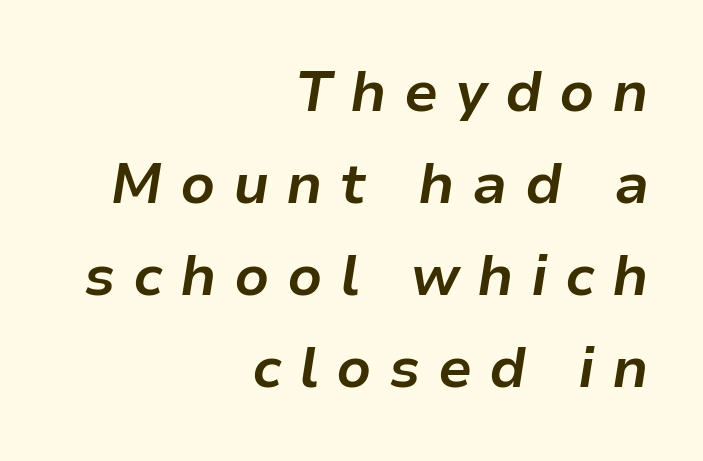
The image shows 56 px bold type, italic (leaning right); set right-aligned, normal line spacing (1.64x), unusually wide letter spacing (+0.31 em), not underlined; low stroke contrast and a medium x-height.
